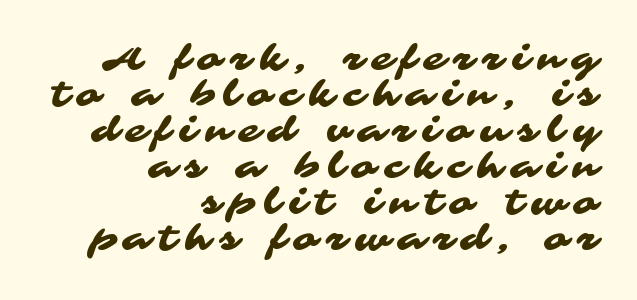
Tracking value appears strongly positive — letters spread wide. Compared with typical paragraphs, the rows here are closer together. Typeset ragged left — the right edge is the straight one. Lines of text with bare space underneath.
